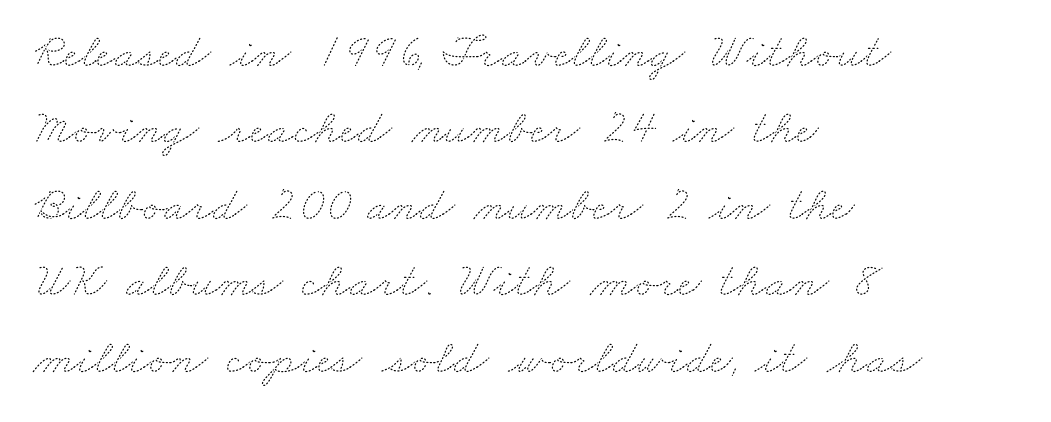
The glyphs are unaccompanied by any horizontal stroke below them. Line starts are locked; line ends wander. Stroke mass is kept to a normal reading level or below. What stands out about the letter spacing? Nothing — it is the standard amount. The letters advance in unequal steps, a hallmark of proportional type.
